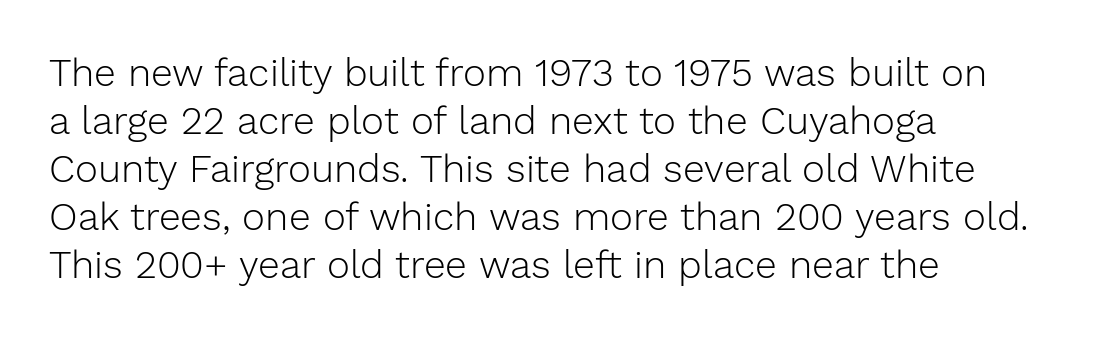
Q: Is the text bold? A: No.
Q: Is the text italic (slanted)? A: No, it is upright.
Q: Is the typeface a serif or a sans-serif typeface? A: Sans-serif.
Q: Is the text underlined? A: No.
Q: How is the paragraph aligned? A: Left-aligned.
Q: Is the spacing between letters normal or unusually wide? A: Normal.
Q: Width (condensed, normal, or wide)? A: Normal.
Q: Stroke contrast? A: Low.
Q: x-height? A: Medium.
Q: Monospaced? A: No.
